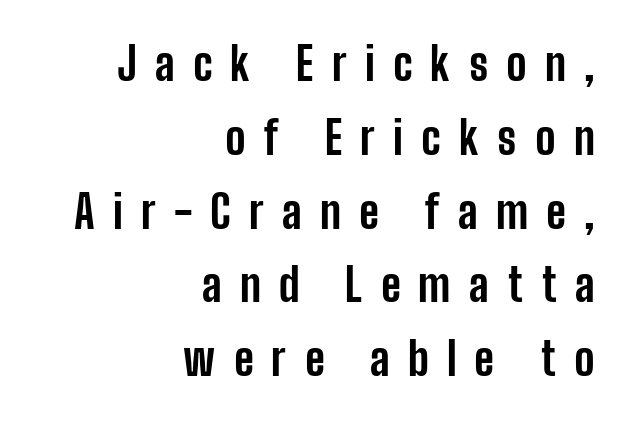
You could not count columns in this text — the font is proportionally spaced. Notice how descenders clear the ascenders below comfortably — that's standard leading. Typographic density is high because the face is bold. The words here are not underlined. The typesetter chose a ragged-left arrangement here.
